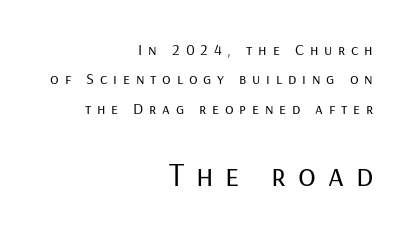
The image shows 33 px regular-weight sans-serif type, upright; set right-aligned, line spacing 1.83x, unusually wide letter spacing (+0.36 em), not underlined; the second (bottom) block is 2.06x larger; low stroke contrast and a medium x-height.
